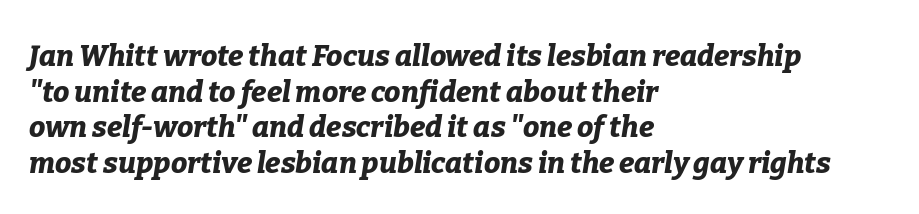
The image shows 29 px bold type, italic (leaning right); set left-aligned, line spacing 1.23x, normal letter spacing, not underlined; low stroke contrast and a medium x-height.
